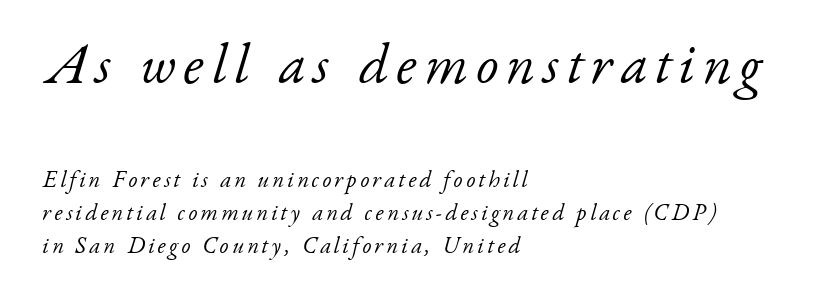
{"serif": "yes", "italic": "yes", "lean": "right", "slant_degrees": 17, "bold": "no", "weight": "light", "width": "normal", "stroke_contrast": "low", "x_height": "small", "monospaced": "no", "underline": "no", "align": "left", "line_spacing": "normal", "line_spacing_ratio": 1.44, "larger_block": "first", "size_ratio": 2.48, "glyph_px": 57}
